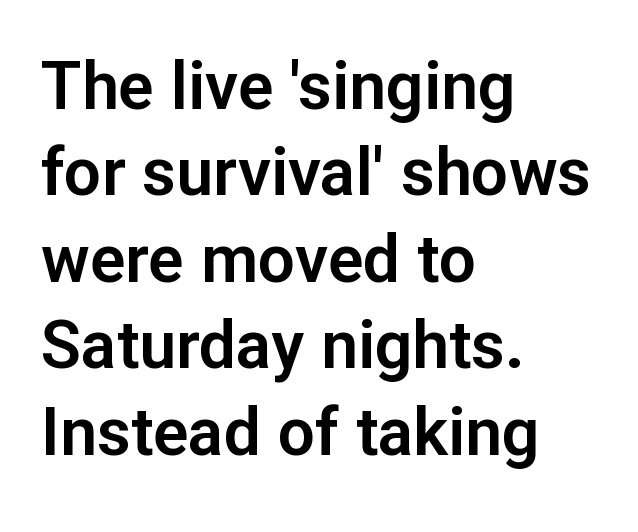
Think of a printed novel: that variable character pitch is what you see here. Short note: letters normally spaced. The paragraph has a hard left edge and a soft right edge. The passage shown is not underscored anywhere. Observe the absence of serifs on each vertical stroke in this sample. Notice how descenders clear the ascenders below comfortably — that's standard leading.
